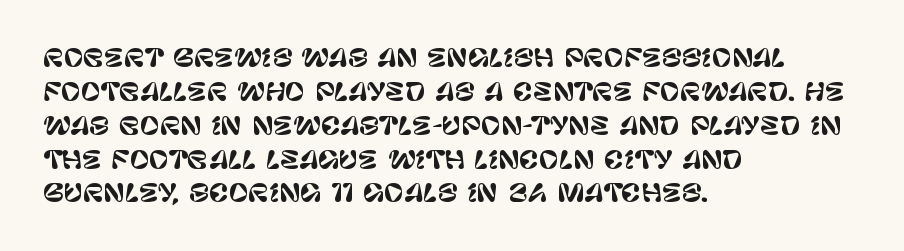
Here the glyphs are tracked normally, forming tight word shapes. A typesetter would call this leading conventional body-copy spacing. Descenders hang freely into open space. Typeset ragged right — the left edge is the straight one.
